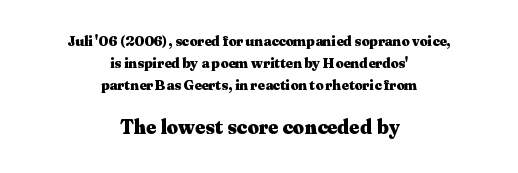
Q: Is the text bold? A: Yes.
Q: Is the text italic (slanted)? A: No, it is upright.
Q: Is the text underlined? A: No.
Q: How is the paragraph aligned? A: Centered.
Q: Is the spacing between letters normal or unusually wide? A: Normal.
Q: Is the spacing between lines tight, normal or loose? A: Normal.
Q: Which block of text is set in a larger size, the first (top) or the second (bottom)? A: The second (bottom) one.
